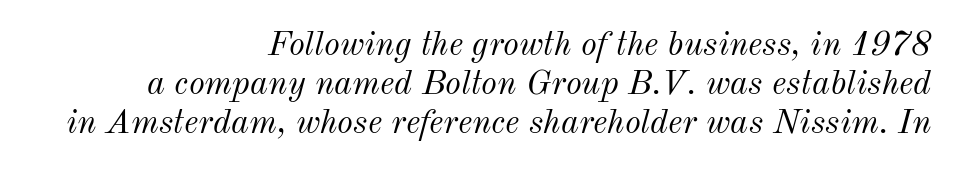
The image shows 34 px light type, italic (leaning right); set right-aligned, tight line spacing (1.14x), normal letter spacing, not underlined; medium stroke contrast and a small x-height.
